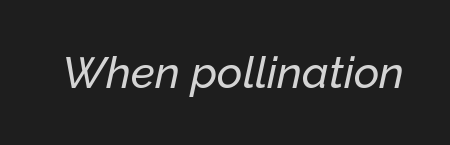
Q: Is the text italic (slanted)? A: Yes, it leans right by about 12 degrees.
Q: Is the text underlined? A: No.
Q: Is the spacing between letters normal or unusually wide? A: Normal.
Q: Width (condensed, normal, or wide)? A: Normal.
Q: Stroke contrast? A: Low.
Q: x-height? A: Medium.
Q: Monospaced? A: No.
